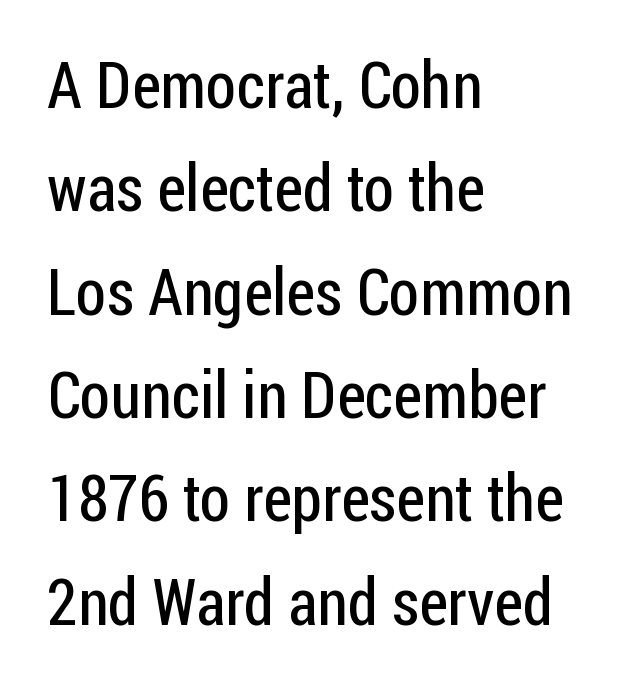
All the whitespace from short lines collects on the right. Characters follow at the spacing the type designer built in. The passage shown stacks its lines at a standard gap. Descenders hang freely into open space. Posture: straight, roman, zero tilt.
